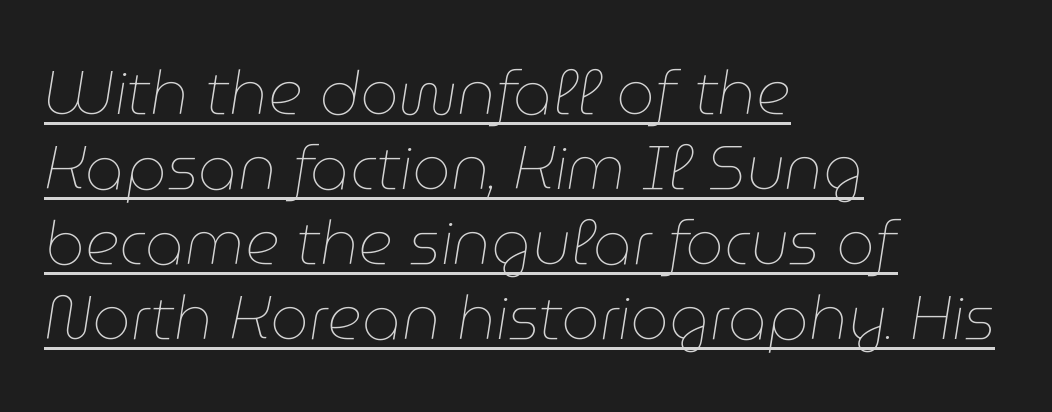
Q: Is the text bold? A: No.
Q: Is the text italic (slanted)? A: Yes, it leans right by about 9 degrees.
Q: Is the text underlined? A: Yes.
Q: How is the paragraph aligned? A: Left-aligned.
Q: Is the spacing between letters normal or unusually wide? A: Normal.
Q: Width (condensed, normal, or wide)? A: Normal.
Q: Stroke contrast? A: Low.
Q: x-height? A: Medium.
Q: Monospaced? A: No.
